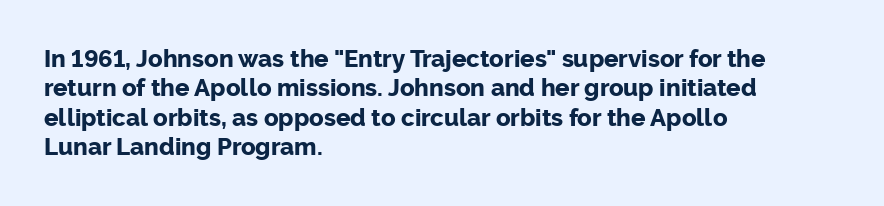
{"italic": "no", "bold": "yes", "underline": "no", "align": "left", "line_spacing_ratio": 1.22, "letter_spacing": "normal", "letter_spacing_em": 0.0, "glyph_px": 24}
